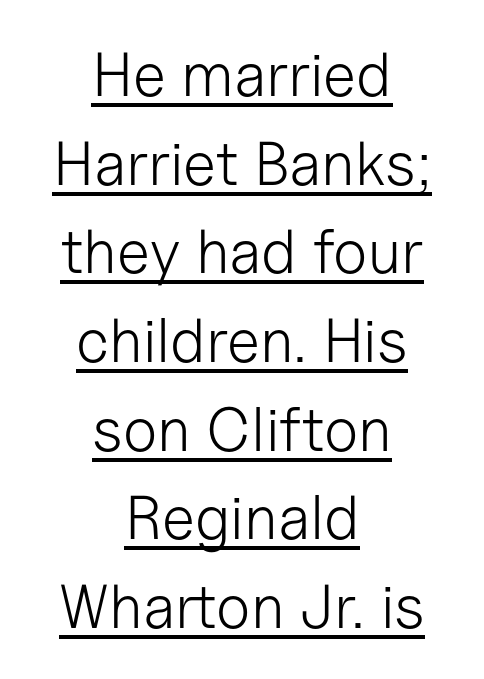
Q: Is the text bold? A: No.
Q: Is the text italic (slanted)? A: No, it is upright.
Q: Is the typeface a serif or a sans-serif typeface? A: Sans-serif.
Q: Is the text underlined? A: Yes.
Q: How is the paragraph aligned? A: Centered.
Q: Is the spacing between letters normal or unusually wide? A: Normal.
Q: Is the spacing between lines tight, normal or loose? A: Normal.
Q: Width (condensed, normal, or wide)? A: Normal.
Q: Stroke contrast? A: Low.
Q: x-height? A: Medium.
Q: Monospaced? A: No.
